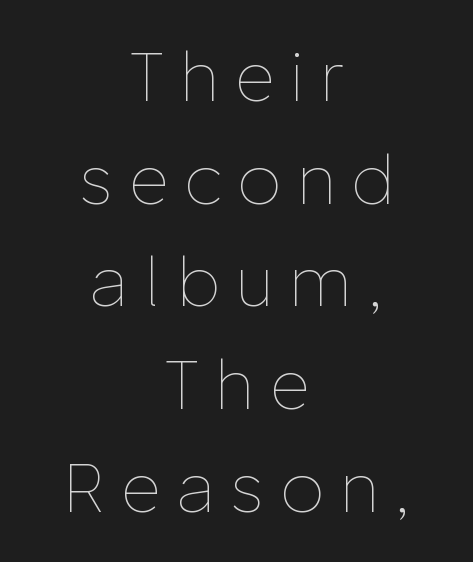
Notice how the stems are strictly vertical — no italics here. Both edges are ragged and mirror each other, which tells us the setting is centered. Words appear elongated and porous because spacing is wide. The leading is moderate, giving the passage an even texture. A quiet, ordinary-to-light weight characterises the typeface. Check under the words: just untouched page.
